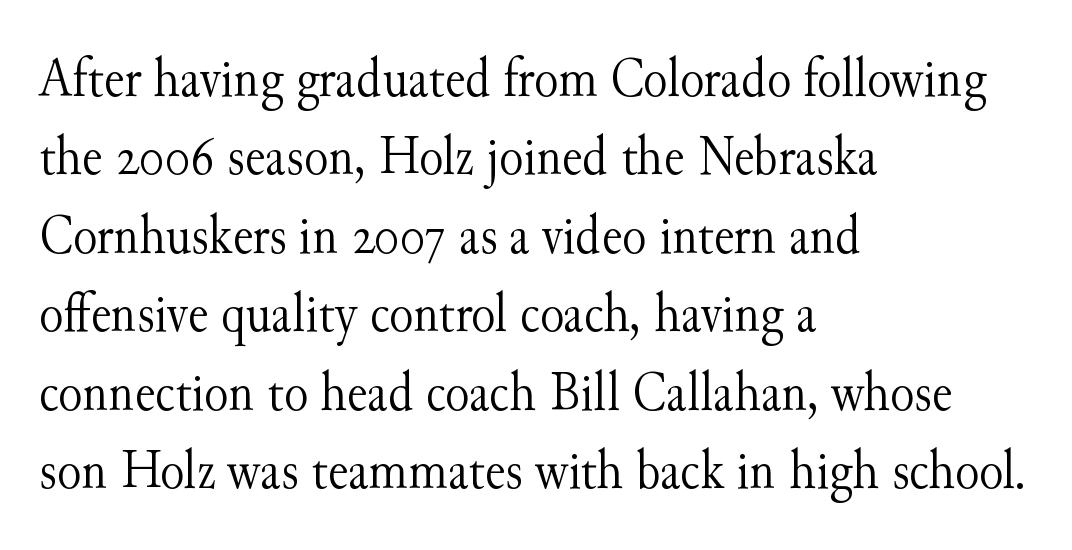
The image shows 56 px light serif type, upright; set left-aligned, normal line spacing (1.4x), normal letter spacing, not underlined; medium stroke contrast and a small x-height.
